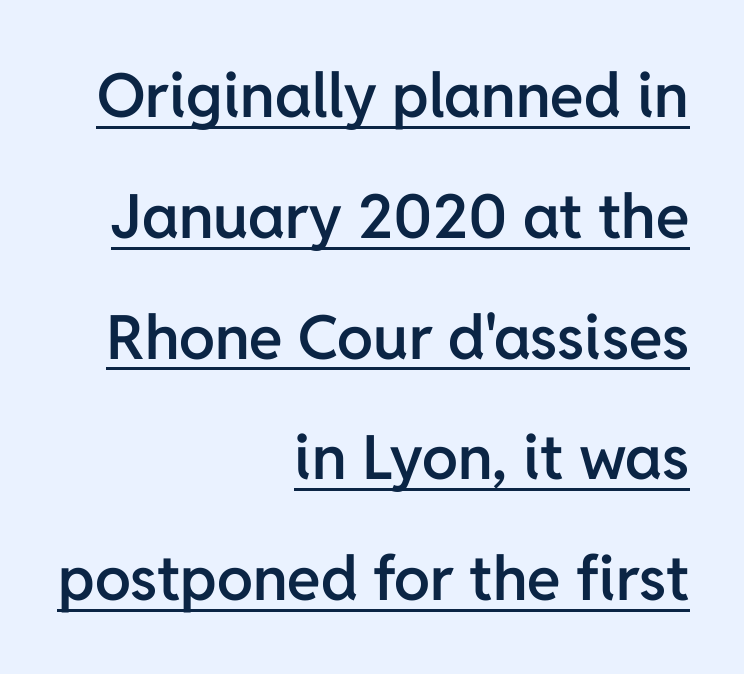
Q: Is the text bold? A: Semi-bold.
Q: Is the text italic (slanted)? A: No, it is upright.
Q: Is the typeface a serif or a sans-serif typeface? A: Sans-serif.
Q: Is the text underlined? A: Yes.
Q: How is the paragraph aligned? A: Right-aligned.
Q: Is the spacing between letters normal or unusually wide? A: Normal.
Q: Is the spacing between lines tight, normal or loose? A: Loose.
Q: Width (condensed, normal, or wide)? A: Normal.
Q: Stroke contrast? A: Low.
Q: x-height? A: Medium.
Q: Monospaced? A: No.
